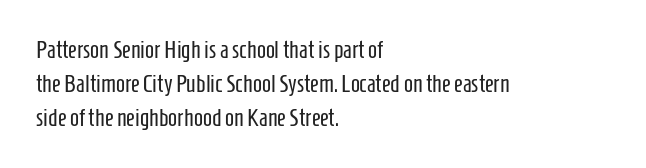
Just letters on the line, the space beneath them empty. The lines sit at an ordinary, default distance from one another. Reading down the block, your eye returns to a fixed left position each line. Think standard paragraph weight, or any step lighter than that.
